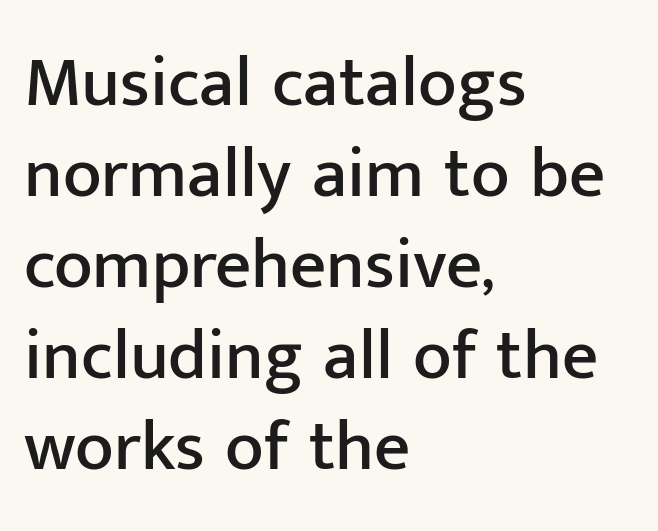
The image shows 71 px sans-serif type, upright; set left-aligned, normal line spacing (1.28x), normal letter spacing, not underlined; low stroke contrast and a medium x-height.
